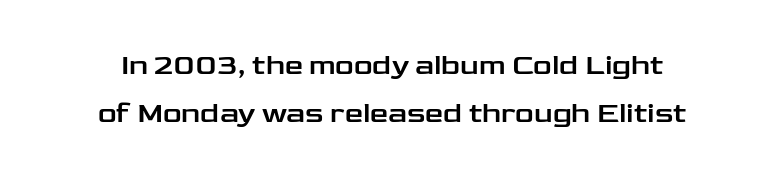
Q: Is the text italic (slanted)? A: No, it is upright.
Q: Is the typeface a serif or a sans-serif typeface? A: Sans-serif.
Q: Is the text underlined? A: No.
Q: Is the spacing between letters normal or unusually wide? A: Normal.
Q: Is the spacing between lines tight, normal or loose? A: Normal.
Q: Width (condensed, normal, or wide)? A: Wide.
Q: Stroke contrast? A: Low.
Q: x-height? A: Medium.
Q: Monospaced? A: No.
